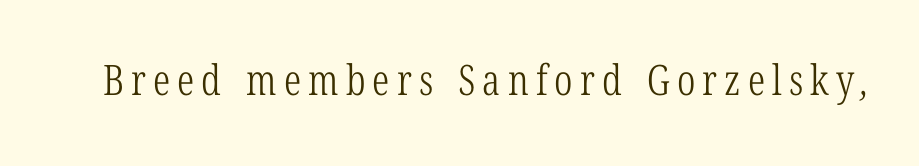
The image shows 42 px light, condensed serif type; set not underlined; low stroke contrast and a medium x-height.
